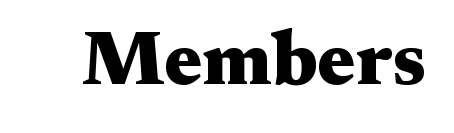
{"serif": "yes", "italic": "no", "bold": "yes", "weight": "heavy", "width": "wide", "stroke_contrast": "medium", "x_height": "medium", "monospaced": "no", "underline": "no", "letter_spacing": "normal", "letter_spacing_em": 0.0, "glyph_px": 76}
